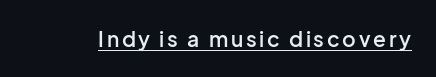
Q: Is the text bold? A: Semi-bold.
Q: Is the text italic (slanted)? A: No, it is upright.
Q: Is the text underlined? A: Yes.
